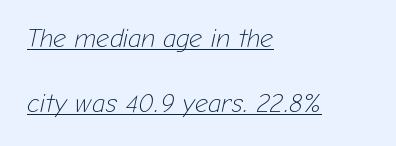
{"italic": "yes", "lean": "right", "slant_degrees": 12, "bold": "no", "underline": "yes", "align": "left", "line_spacing": "loose", "line_spacing_ratio": 2.49, "letter_spacing": "normal", "letter_spacing_em": 0.0, "glyph_px": 26}
